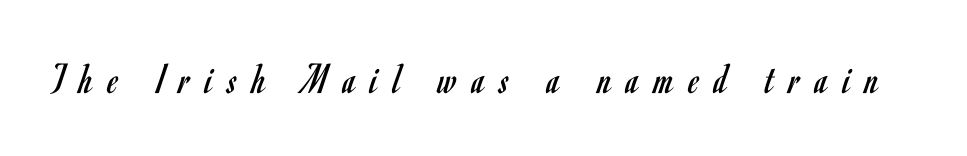
Do the characters align in a grid? No, the font is proportional. The rendering inserts visible extra space after every character. The foot of each line stays bare and open. Check where the strokes stop: nothing finishes them off — pure sans. The cut favours lightness, reaching ordinary text weight at its darkest.
